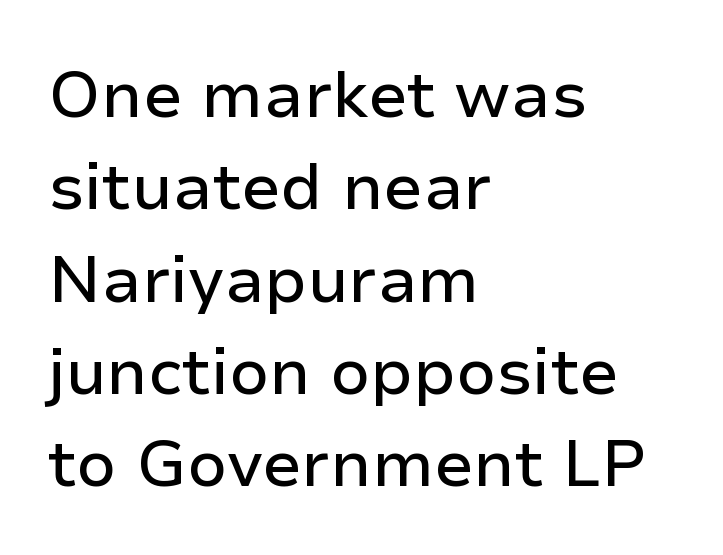
The image shows 65 px sans-serif type, upright; set left-aligned, normal line spacing (1.42x), normal letter spacing, not underlined; low stroke contrast and a medium x-height.
